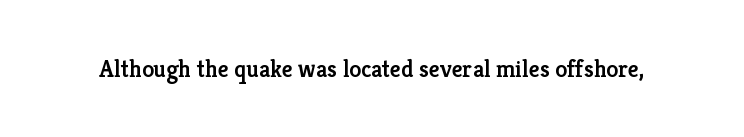
Quick note: underline off. Rendered with straight, roman letterforms. Each word holds together tightly as a unit, with standard inter-letter gaps. Slightly chunky letters — semibold, I'd say, not full bold.
